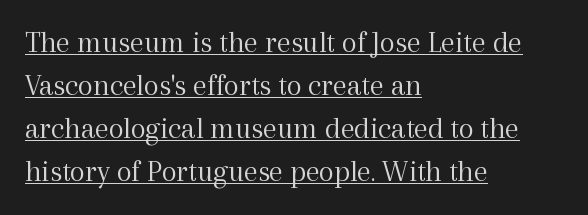
The image shows 31 px light serif type, upright; set left-aligned, normal line spacing (1.39x), normal letter spacing, underlined; a medium x-height.
